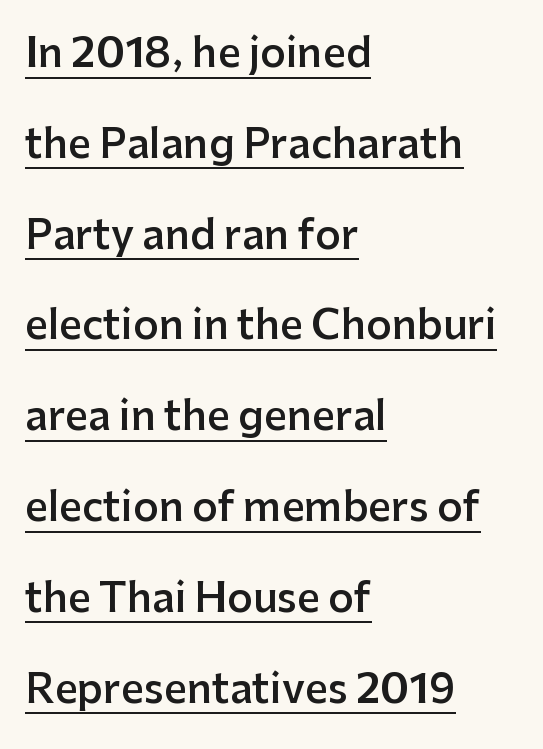
The image shows 40 px semibold sans-serif type, upright; set left-aligned, loose line spacing (2.27x), normal letter spacing, underlined; low stroke contrast and a medium x-height.
